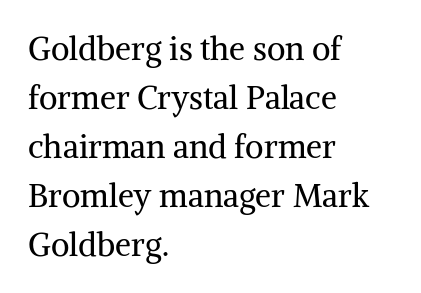
The image shows 32 px regular-weight serif type, upright; set left-aligned, normal line spacing (1.53x), normal letter spacing, not underlined; medium stroke contrast and a medium x-height.
